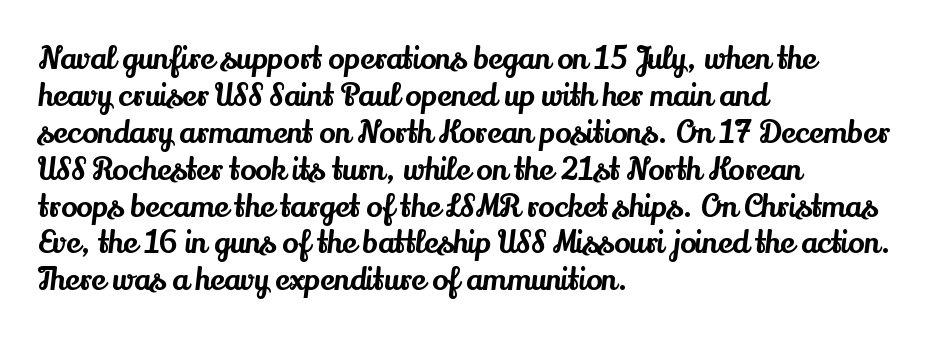
The image shows 30 px serif type; set left-aligned, line spacing 1.23x, normal letter spacing, not underlined; medium stroke contrast and a small x-height.
